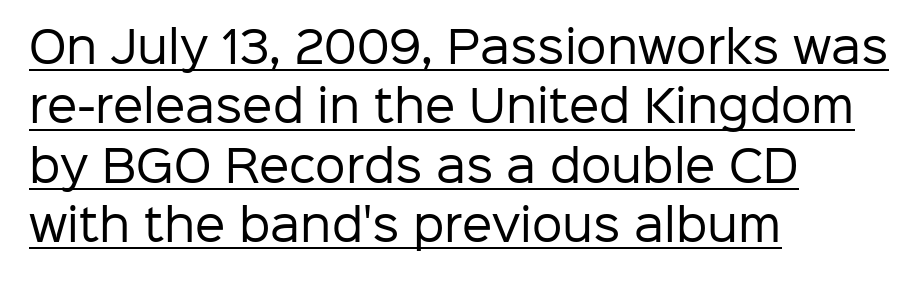
Q: Is the text bold? A: No.
Q: Is the text italic (slanted)? A: No, it is upright.
Q: Is the typeface a serif or a sans-serif typeface? A: Sans-serif.
Q: Is the text underlined? A: Yes.
Q: How is the paragraph aligned? A: Left-aligned.
Q: Is the spacing between letters normal or unusually wide? A: Normal.
Q: Is the spacing between lines tight, normal or loose? A: Normal.
Q: Width (condensed, normal, or wide)? A: Normal.
Q: Stroke contrast? A: Low.
Q: x-height? A: Medium.
Q: Monospaced? A: No.
